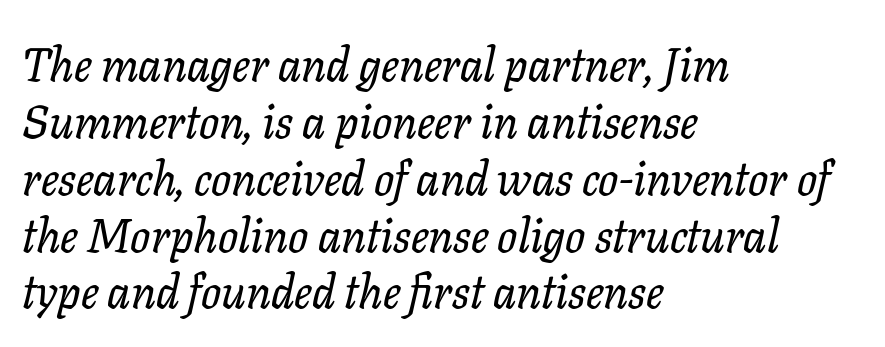
The image shows 47 px serif type, italic (leaning right); set left-aligned, line spacing 1.21x, normal letter spacing, not underlined; low stroke contrast and a medium x-height.
